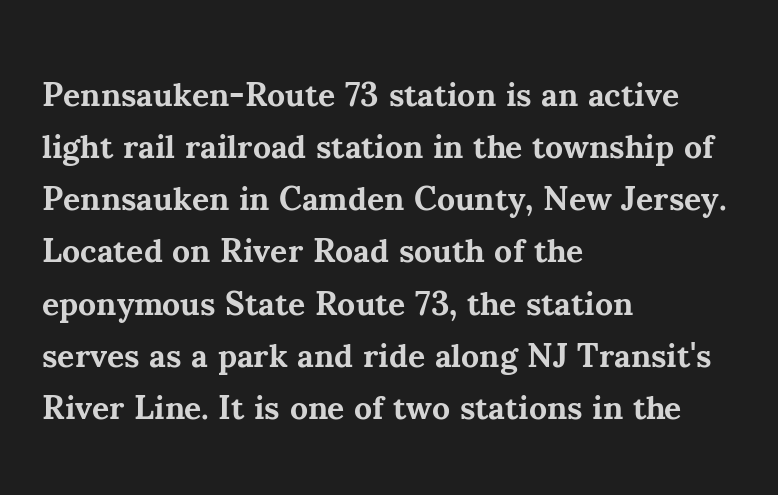
Q: Is the text bold? A: Yes.
Q: Is the text italic (slanted)? A: No, it is upright.
Q: Is the typeface a serif or a sans-serif typeface? A: Serif.
Q: Is the text underlined? A: No.
Q: How is the paragraph aligned? A: Left-aligned.
Q: Is the spacing between letters normal or unusually wide? A: Normal.
Q: Is the spacing between lines tight, normal or loose? A: Normal.
Q: Width (condensed, normal, or wide)? A: Normal.
Q: Stroke contrast? A: Medium.
Q: x-height? A: Small.
Q: Monospaced? A: No.
